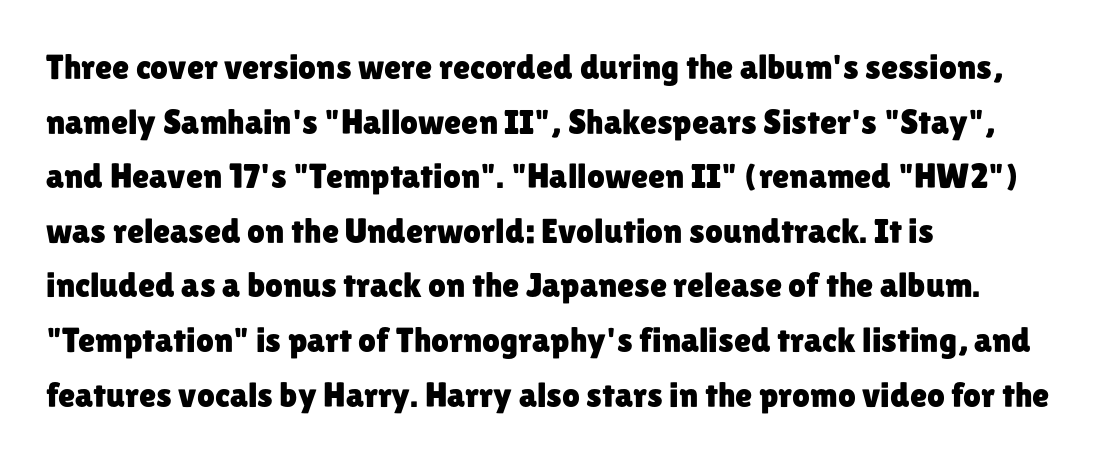
The typesetter chose a ragged-right arrangement here. Unmarked baselines from the first word to the last. Characters follow at the spacing the type designer built in. Characters remain perfectly vertical along every line. Looks like regular typesetting: each glyph gets only the width it needs.
